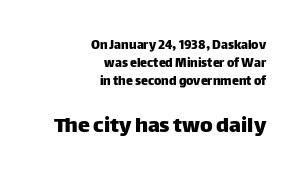
Here the glyphs are tracked normally, forming tight word shapes. Has an underline been added? It has not. Does the leading feel generous? No, just average. Ordinary non-slanted type is in use. Of the two passages, the one underneath uses the larger point size.
